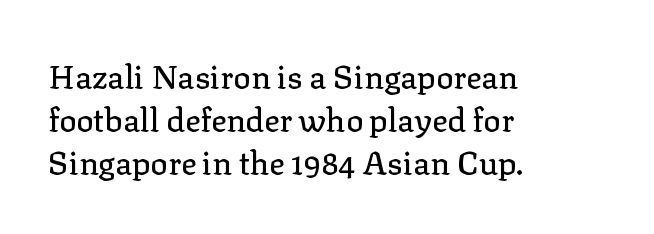
The image shows 32 px serif type, upright; set left-aligned, normal line spacing (1.35x), normal letter spacing, not underlined; low stroke contrast and a medium x-height.
